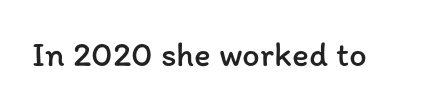
{"italic": "no", "bold": "no", "weight": "regular", "width": "normal", "stroke_contrast": "low", "x_height": "medium", "monospaced": "no", "underline": "no", "letter_spacing": "normal", "letter_spacing_em": 0.0, "glyph_px": 35}
